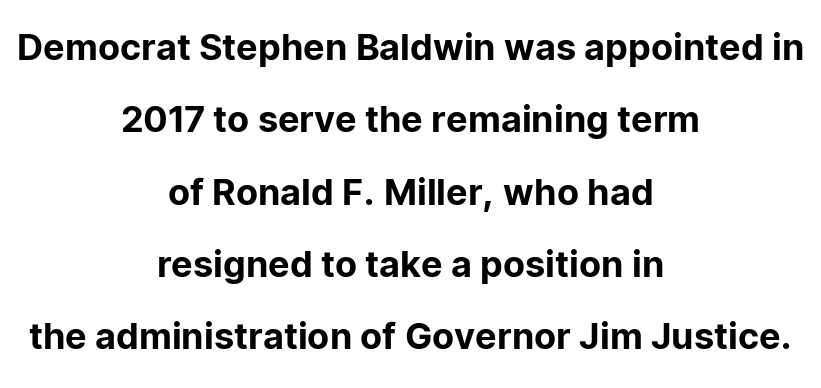
Q: Is the text italic (slanted)? A: No, it is upright.
Q: Is the typeface a serif or a sans-serif typeface? A: Sans-serif.
Q: Is the text underlined? A: No.
Q: How is the paragraph aligned? A: Centered.
Q: Is the spacing between letters normal or unusually wide? A: Normal.
Q: Is the spacing between lines tight, normal or loose? A: Loose.
Q: Width (condensed, normal, or wide)? A: Normal.
Q: Stroke contrast? A: Low.
Q: x-height? A: Medium.
Q: Monospaced? A: No.
